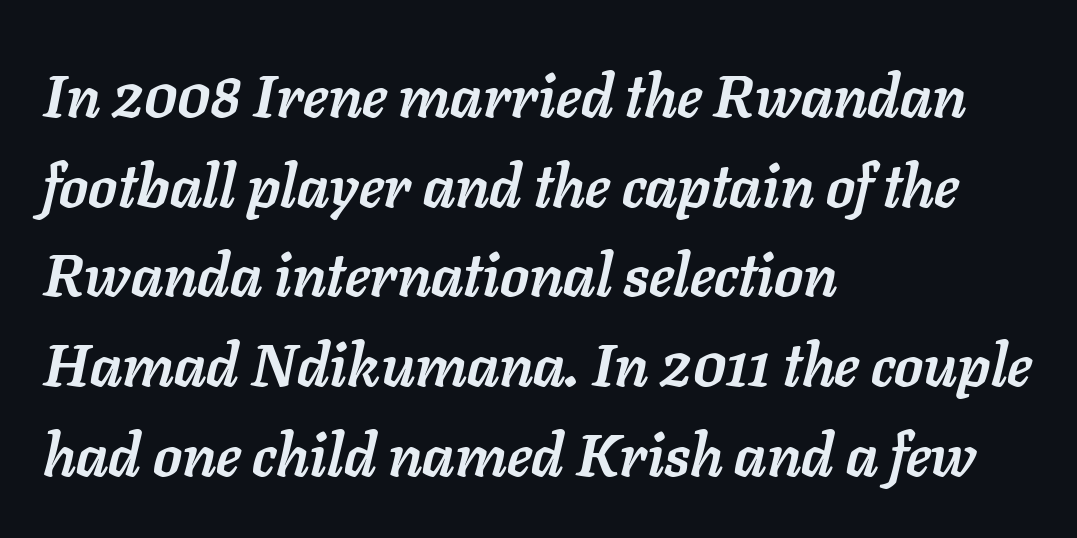
{"italic": "yes", "lean": "right", "slant_degrees": 11, "bold": "yes", "weight": "semibold", "width": "normal", "stroke_contrast": "low", "x_height": "medium", "monospaced": "no", "underline": "no", "align": "left", "line_spacing": "normal", "line_spacing_ratio": 1.52, "letter_spacing": "normal", "letter_spacing_em": 0.0, "glyph_px": 59}
